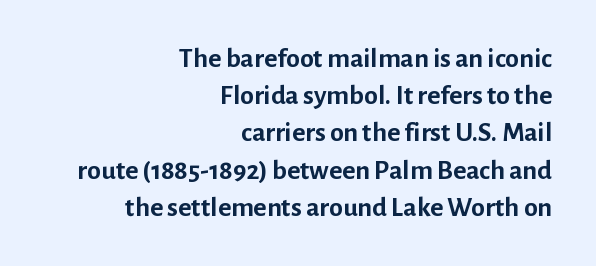
Type style note: lacks serifs. I'd describe the lettering as bold — thick and assertive. The specimen omits any rule beneath the text block's lines. Students, observe: this is what conventionally led text looks like. A typesetter would mark this as roman, not italic. Compared with typical body copy, the letter spacing here is the same.
